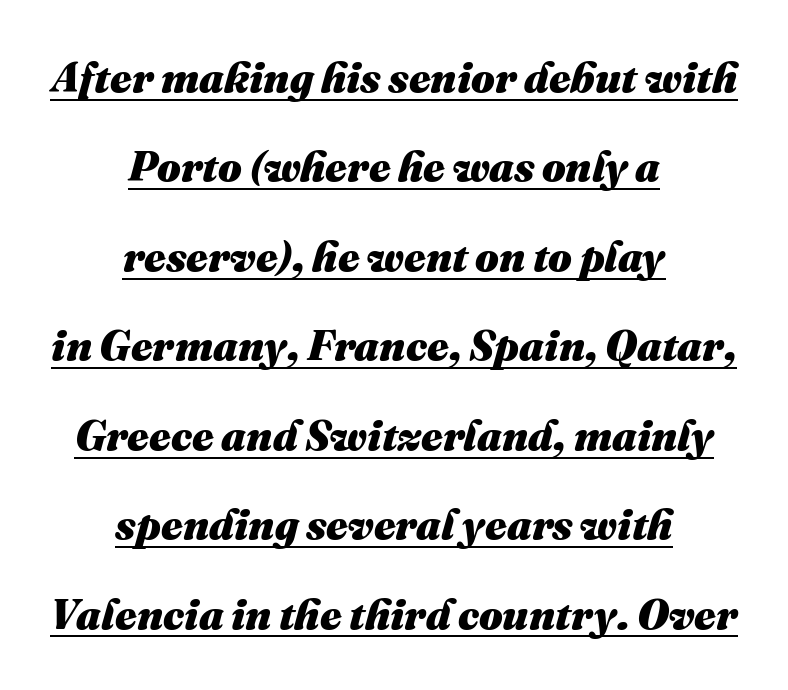
{"italic": "yes", "lean": "right", "slant_degrees": 16, "bold": "yes", "weight": "heavy", "width": "normal", "stroke_contrast": "medium", "x_height": "medium", "monospaced": "no", "underline": "yes", "align": "center", "line_spacing": "loose", "line_spacing_ratio": 2.13, "letter_spacing": "normal", "letter_spacing_em": 0.0, "glyph_px": 42}
